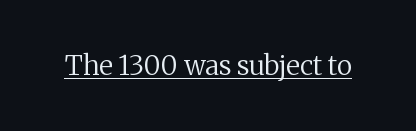
Vertical stems look standard width or narrower in stroke. This sample carries an underscore along the baseline area. Notice how the stems are strictly vertical — no italics here. Spacing between characters is what you'd get straight out of the box.
